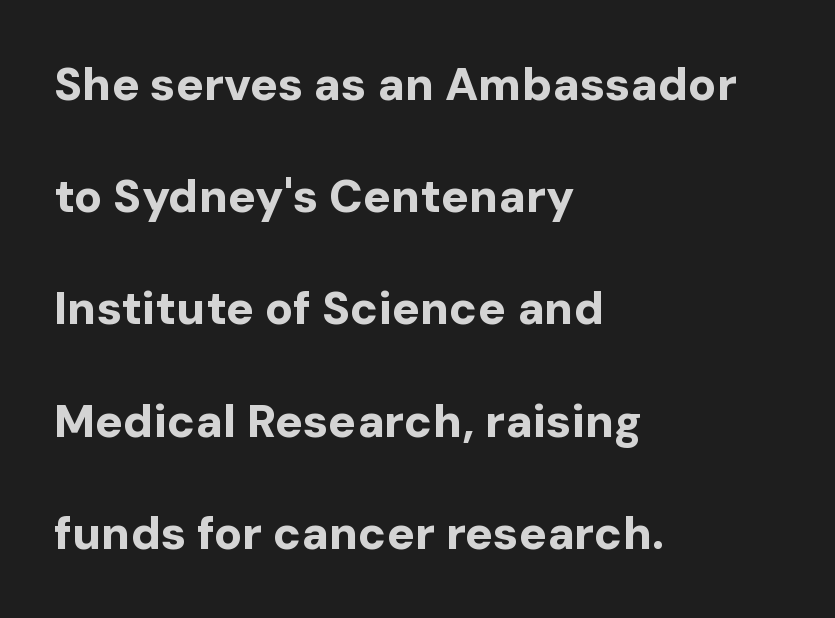
The image shows 46 px bold sans-serif type, upright; set left-aligned, loose line spacing (2.44x), normal letter spacing, not underlined; low stroke contrast and a medium x-height.
